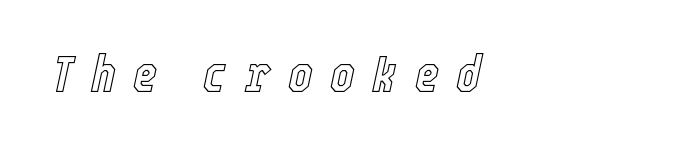
The image shows 52 px condensed type, italic (leaning right); set unusually wide letter spacing (+0.34 em), not underlined; a medium x-height.
